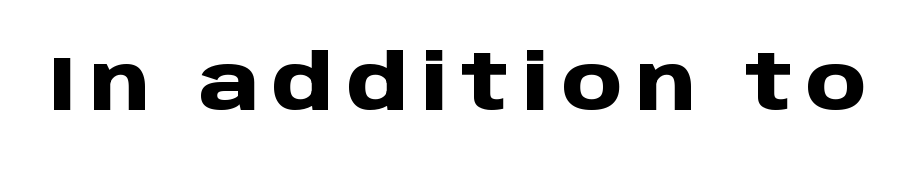
Q: Is the text bold? A: Yes.
Q: Is the text italic (slanted)? A: No, it is upright.
Q: Is the typeface a serif or a sans-serif typeface? A: Sans-serif.
Q: Is the text underlined? A: No.
Q: Width (condensed, normal, or wide)? A: Normal.
Q: Stroke contrast? A: Low.
Q: x-height? A: Large.
Q: Monospaced? A: No.
